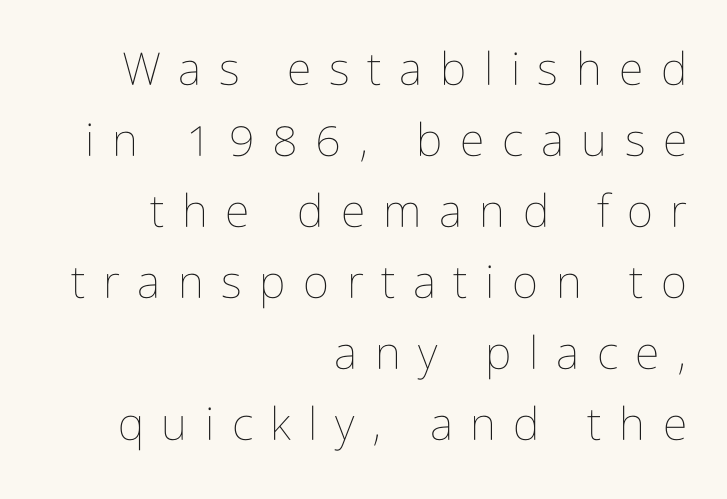
Q: Is the text bold? A: No.
Q: Is the text italic (slanted)? A: No, it is upright.
Q: Is the text underlined? A: No.
Q: How is the paragraph aligned? A: Right-aligned.
Q: Is the spacing between letters normal or unusually wide? A: Unusually wide.
Q: Is the spacing between lines tight, normal or loose? A: Normal.
Q: Width (condensed, normal, or wide)? A: Condensed.
Q: Stroke contrast? A: Low.
Q: x-height? A: Medium.
Q: Monospaced? A: No.
